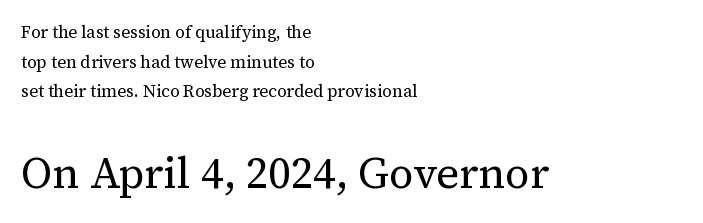
{"serif": "yes", "italic": "no", "bold": "no", "weight": "regular", "width": "normal", "stroke_contrast": "medium", "x_height": "medium", "monospaced": "no", "underline": "no", "align": "left", "line_spacing_ratio": 1.75, "letter_spacing": "normal", "letter_spacing_em": 0.0, "larger_block": "second", "size_ratio": 2.53, "glyph_px": 43}
